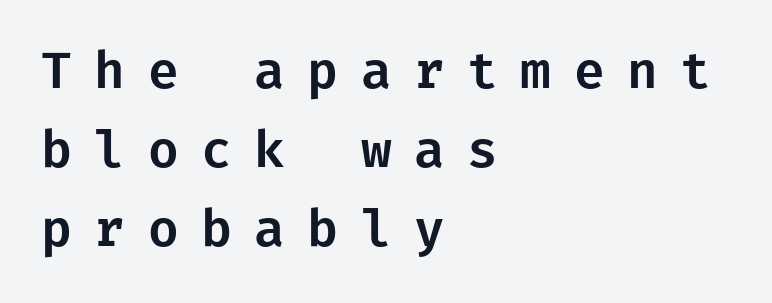
Q: Is the text italic (slanted)? A: No, it is upright.
Q: Is the typeface a serif or a sans-serif typeface? A: Sans-serif.
Q: Is the text underlined? A: No.
Q: How is the paragraph aligned? A: Left-aligned.
Q: Is the spacing between letters normal or unusually wide? A: Unusually wide.
Q: Is the spacing between lines tight, normal or loose? A: Normal.
Q: Width (condensed, normal, or wide)? A: Normal.
Q: Stroke contrast? A: Low.
Q: x-height? A: Medium.
